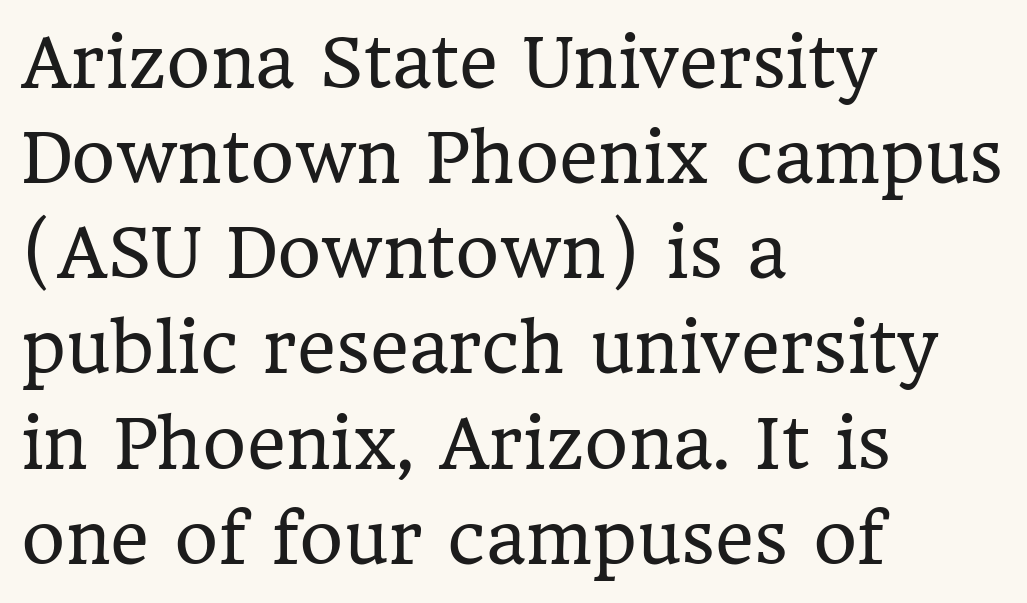
Q: Is the text bold? A: No.
Q: Is the text italic (slanted)? A: No, it is upright.
Q: Is the typeface a serif or a sans-serif typeface? A: Serif.
Q: Is the text underlined? A: No.
Q: How is the paragraph aligned? A: Left-aligned.
Q: Is the spacing between letters normal or unusually wide? A: Normal.
Q: Is the spacing between lines tight, normal or loose? A: Normal.
Q: Width (condensed, normal, or wide)? A: Normal.
Q: Stroke contrast? A: Low.
Q: x-height? A: Medium.
Q: Monospaced? A: No.
